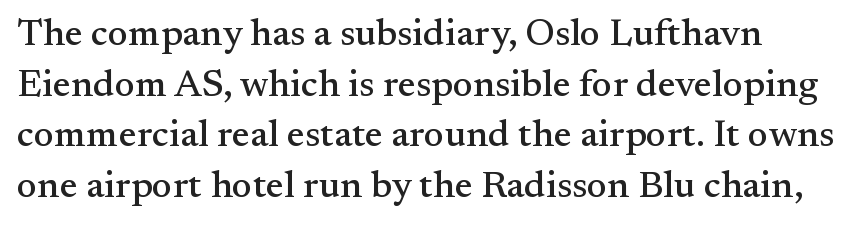
The image shows 38 px serif type, upright; set normal line spacing (1.33x), normal letter spacing, not underlined; medium stroke contrast and a small x-height.
